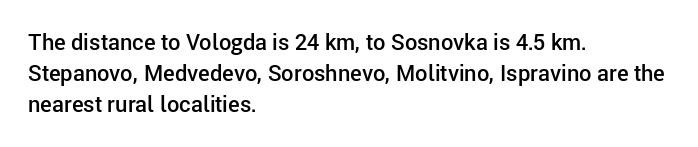
The image shows 22 px text type, upright; set left-aligned, normal line spacing (1.41x), normal letter spacing, not underlined.
